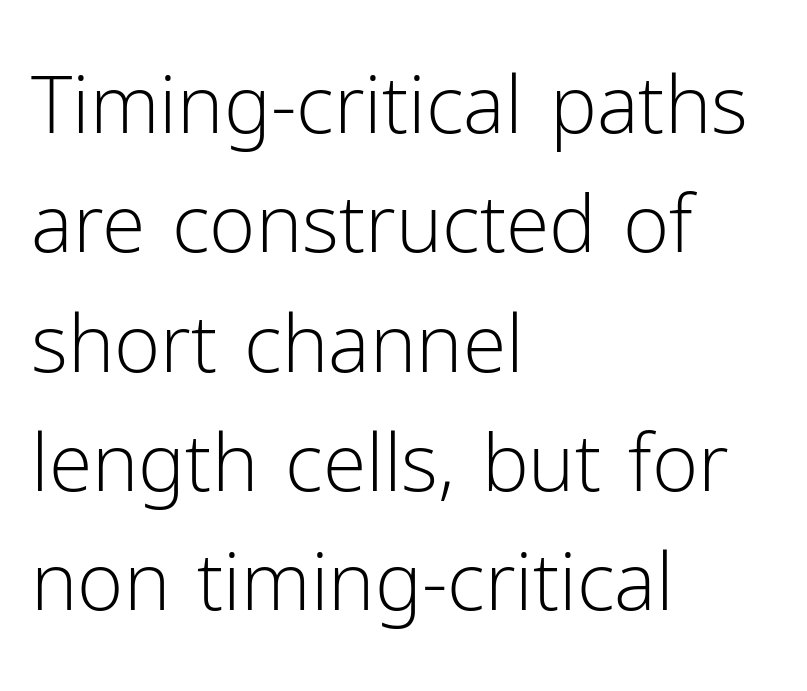
Q: Is the text bold? A: No.
Q: Is the text italic (slanted)? A: No, it is upright.
Q: Is the typeface a serif or a sans-serif typeface? A: Sans-serif.
Q: Is the text underlined? A: No.
Q: How is the paragraph aligned? A: Left-aligned.
Q: Is the spacing between letters normal or unusually wide? A: Normal.
Q: Is the spacing between lines tight, normal or loose? A: Normal.
Q: Width (condensed, normal, or wide)? A: Normal.
Q: Stroke contrast? A: Low.
Q: x-height? A: Medium.
Q: Monospaced? A: No.
